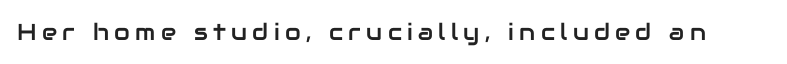
Q: Is the text italic (slanted)? A: No, it is upright.
Q: Is the text underlined? A: No.
Q: Is the spacing between letters normal or unusually wide? A: Unusually wide.
